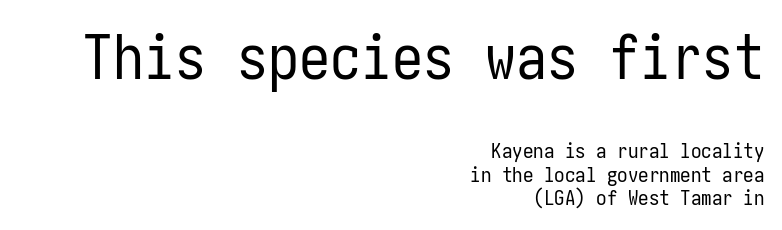
Q: Is the text bold? A: No.
Q: Is the text italic (slanted)? A: No, it is upright.
Q: Is the typeface a serif or a sans-serif typeface? A: Sans-serif.
Q: Is the text underlined? A: No.
Q: How is the paragraph aligned? A: Right-aligned.
Q: Is the spacing between letters normal or unusually wide? A: Normal.
Q: Is the spacing between lines tight, normal or loose? A: Tight.
Q: Which block of text is set in a larger size, the first (top) or the second (bottom)? A: The first (top) one.
Q: Width (condensed, normal, or wide)? A: Condensed.
Q: Stroke contrast? A: Low.
Q: x-height? A: Medium.
